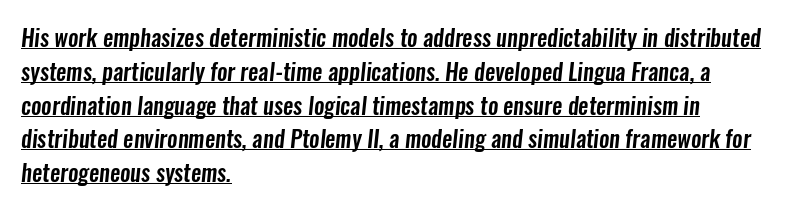
The image shows 23 px text type; set left-aligned, normal line spacing (1.47x), normal letter spacing, underlined.
